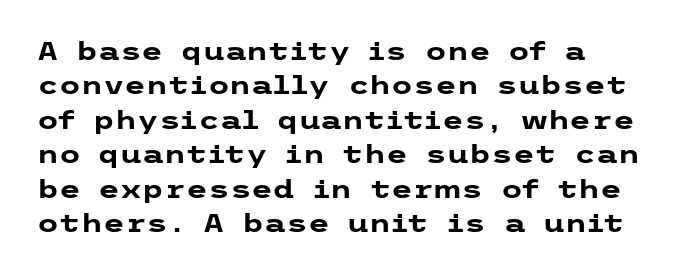
The image shows 25 px bold type, upright; set left-aligned, normal line spacing (1.38x), normal letter spacing, not underlined.
